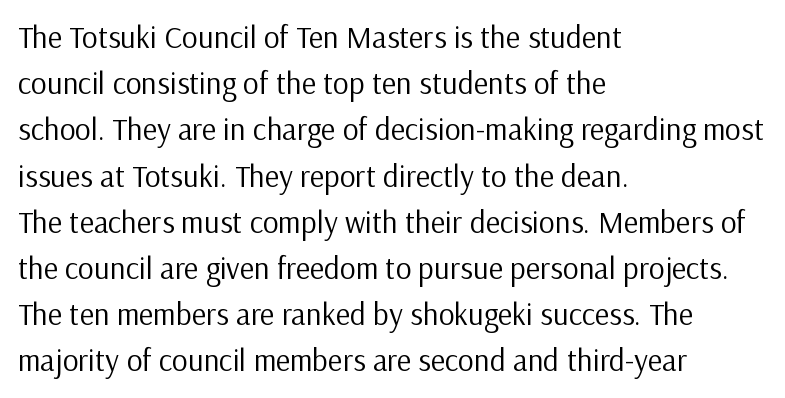
If you drew a line through each stem, it would be perfectly vertical. Check under the words: just untouched page. You could not count columns in this text — the font is proportionally spaced. Baseline-to-baseline distance is the conventional proportion of letter height. The line texture is even and compact thanks to regular tracking.
